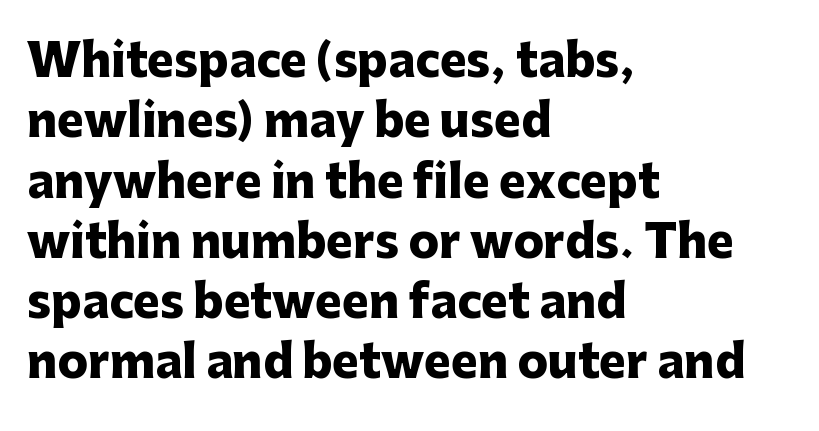
Spacing verdict: proportional, widths tailored to each character. Vertically, the passage feels balanced, rows spaced as you'd expect. The tracking reads as untouched default to a designer's eye. This rendering features lettering with no underline. The lettering stays uniformly vertical, giving the passage a roman look.
